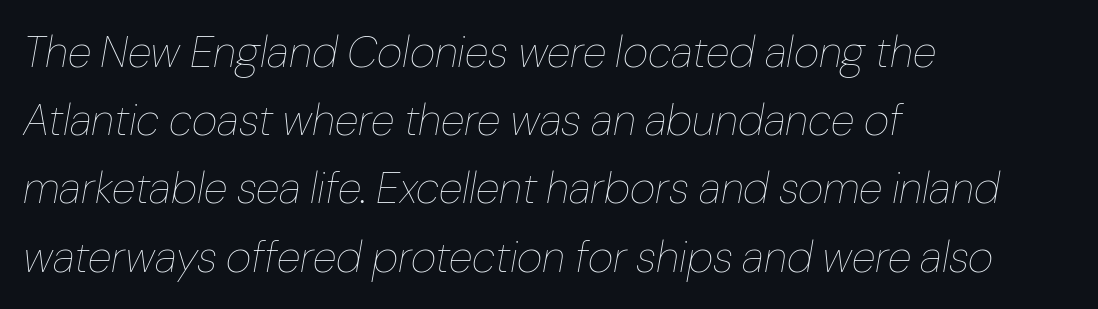
The image shows 44 px thin type, italic (leaning right); set left-aligned, normal line spacing (1.55x), normal letter spacing, not underlined; low stroke contrast and a medium x-height.
